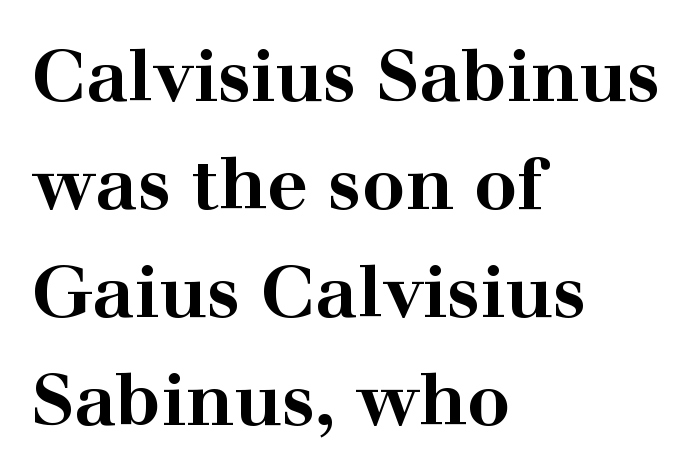
{"serif": "yes", "italic": "no", "bold": "yes", "weight": "bold", "width": "wide", "stroke_contrast": "high", "x_height": "medium", "monospaced": "no", "underline": "no", "align": "left", "line_spacing": "normal", "line_spacing_ratio": 1.5, "letter_spacing": "normal", "letter_spacing_em": 0.0, "glyph_px": 72}
